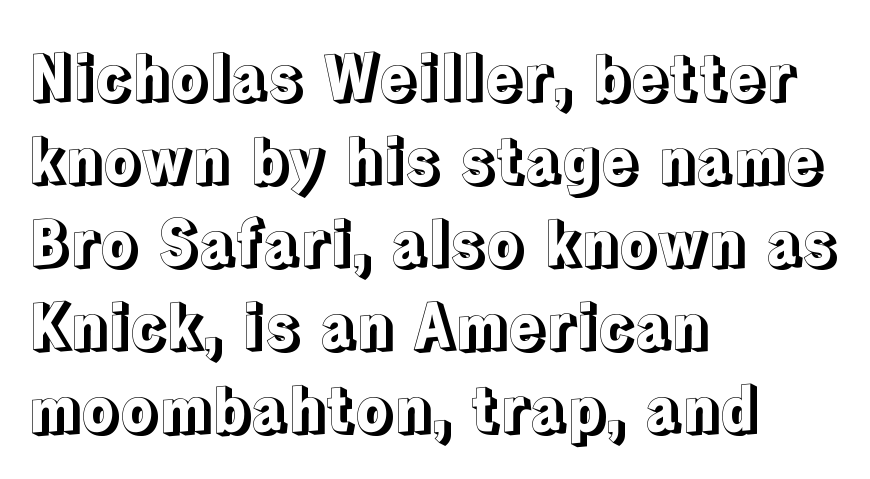
{"italic": "no", "width": "normal", "x_height": "medium", "monospaced": "no", "underline": "no", "align": "left", "line_spacing": "normal", "line_spacing_ratio": 1.36, "letter_spacing": "normal", "letter_spacing_em": 0.0, "glyph_px": 61}
